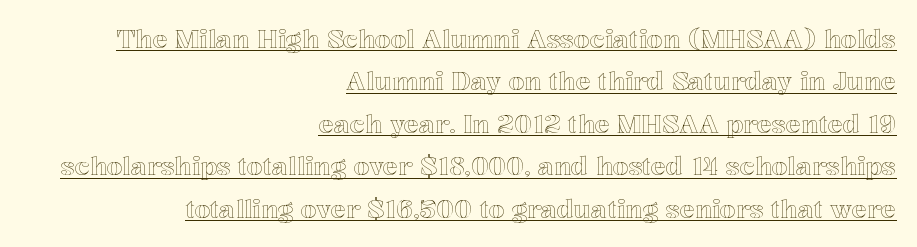
{"italic": "no", "underline": "yes", "align": "right", "line_spacing": "normal", "line_spacing_ratio": 1.7, "letter_spacing": "normal", "letter_spacing_em": 0.0, "glyph_px": 25}
